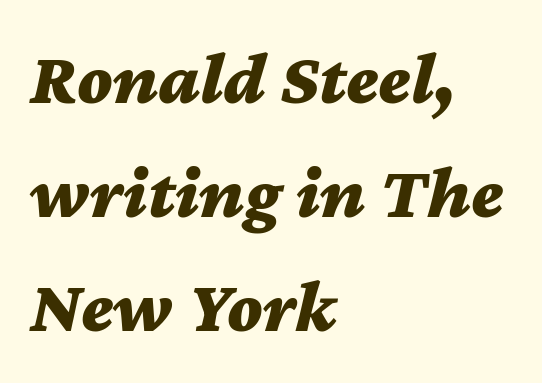
Rule under the text: the space is simply empty. Strong, thick strokes mark this as bold type. A student would call this left alignment; a typographer would say flush left, rag right. The rendering applies a slant to the glyphs. A typesetter would call this leading conventional body-copy spacing.
